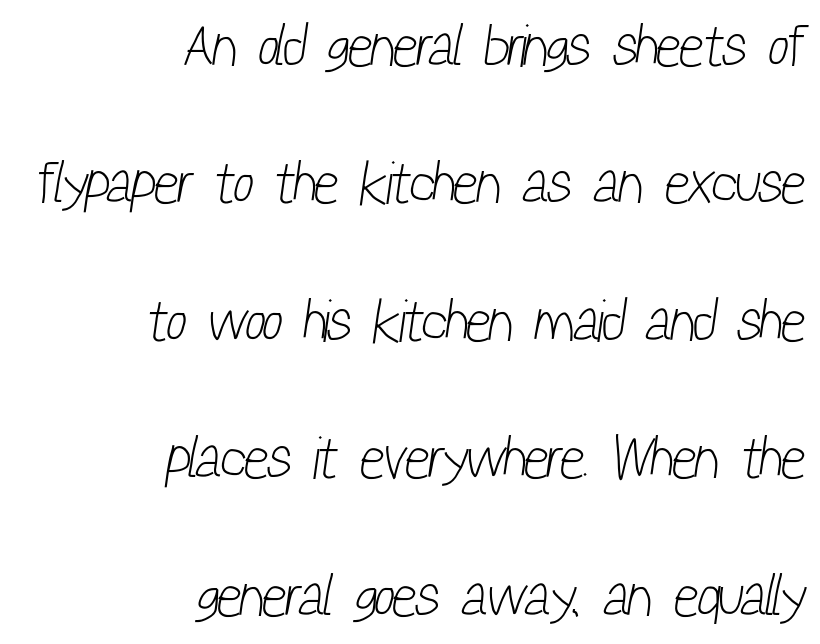
Q: Is the text bold? A: No.
Q: Is the typeface a serif or a sans-serif typeface? A: Sans-serif.
Q: Is the text underlined? A: No.
Q: How is the paragraph aligned? A: Right-aligned.
Q: Is the spacing between letters normal or unusually wide? A: Normal.
Q: Is the spacing between lines tight, normal or loose? A: Loose.
Q: Width (condensed, normal, or wide)? A: Condensed.
Q: Stroke contrast? A: Low.
Q: x-height? A: Medium.
Q: Monospaced? A: No.
